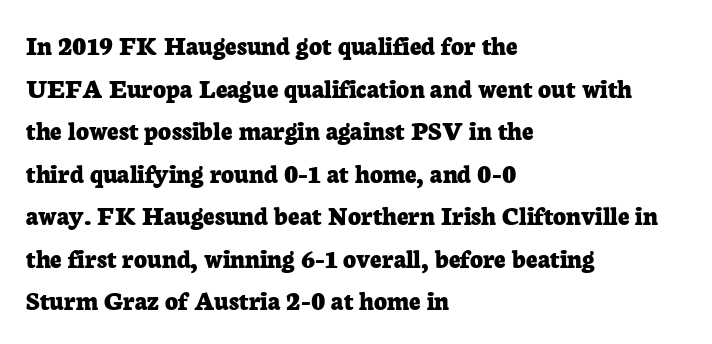
The image shows 28 px bold serif type, upright; set left-aligned, normal line spacing (1.52x), normal letter spacing, not underlined; low stroke contrast and a medium x-height.
